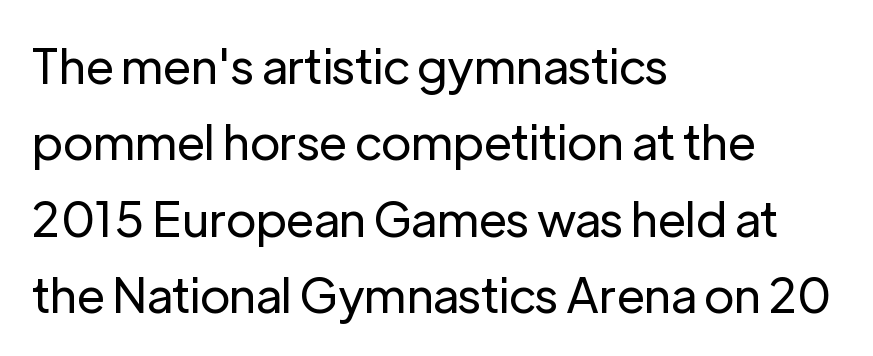
{"serif": "no", "italic": "no", "bold": "no", "weight": "regular", "width": "normal", "stroke_contrast": "low", "x_height": "medium", "monospaced": "no", "underline": "no", "align": "left", "line_spacing": "normal", "line_spacing_ratio": 1.59, "letter_spacing": "normal", "letter_spacing_em": 0.0, "glyph_px": 48}
